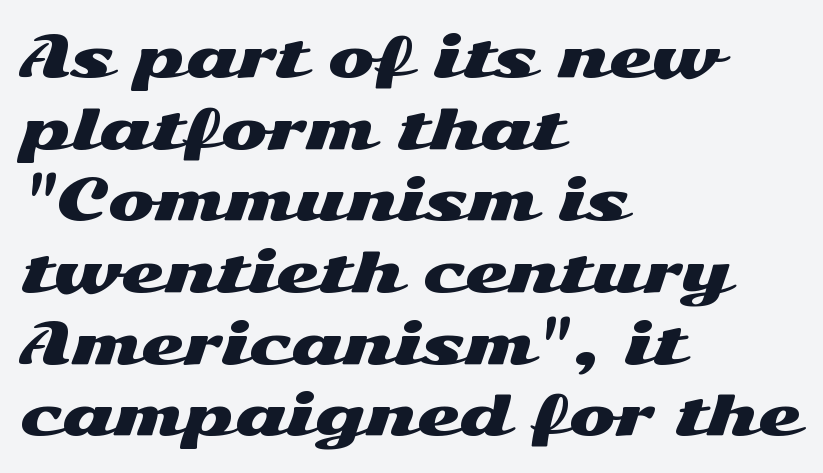
The text was rendered using a sans face with plain stroke endings. The vertical gap from one line to the next is medium. The letters advance in unequal steps, a hallmark of proportional type. Alignment: flush left.
